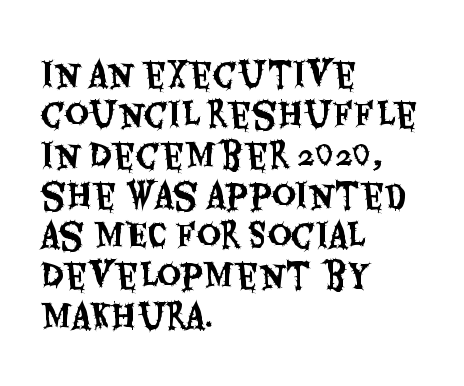
{"serif": "no", "italic": "no", "width": "condensed", "stroke_contrast": "medium", "x_height": "large", "monospaced": "no", "underline": "no", "align": "left", "line_spacing_ratio": 1.22, "letter_spacing": "normal", "letter_spacing_em": 0.0, "glyph_px": 33}
